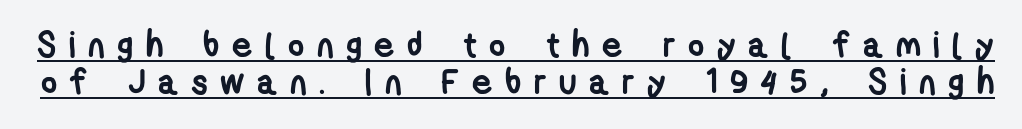
The image shows 35 px semibold, condensed sans-serif type; set tight line spacing (1.06x), unusually wide letter spacing (+0.36 em), underlined; low stroke contrast and a medium x-height.
